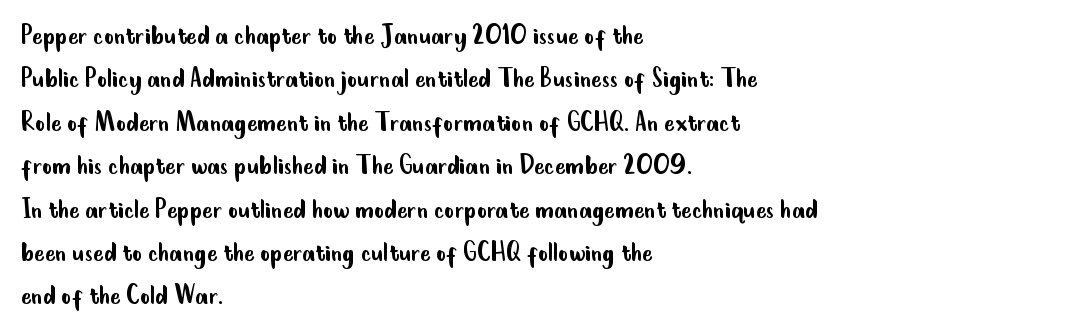
Q: Is the text bold? A: No.
Q: Is the text italic (slanted)? A: No, it is upright.
Q: Is the typeface a serif or a sans-serif typeface? A: Sans-serif.
Q: Is the text underlined? A: No.
Q: How is the paragraph aligned? A: Left-aligned.
Q: Is the spacing between letters normal or unusually wide? A: Normal.
Q: Is the spacing between lines tight, normal or loose? A: Normal.
Q: Width (condensed, normal, or wide)? A: Condensed.
Q: Stroke contrast? A: Low.
Q: x-height? A: Small.
Q: Monospaced? A: No.
